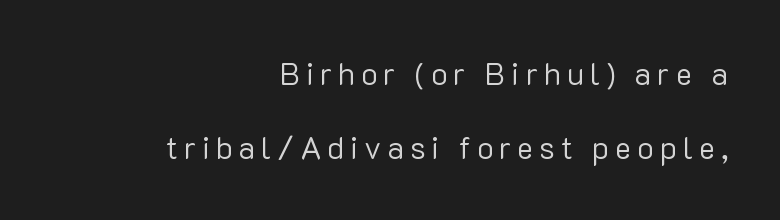
One glance says open: line gaps are wider than usual. The typography opts for an upright posture over an oblique one. Note the varied advance widths — an 'i' is clearly narrower than an 'm'. The passage shown is not underscored anywhere. One-word summary of the alignment: right.
